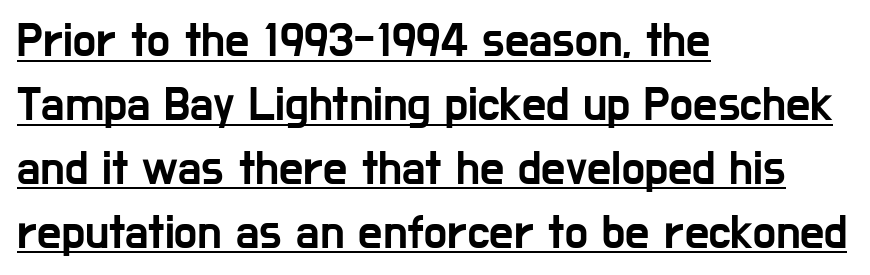
The image shows 48 px condensed sans-serif type, upright; set left-aligned, normal line spacing (1.33x), normal letter spacing, underlined; low stroke contrast and a medium x-height.
